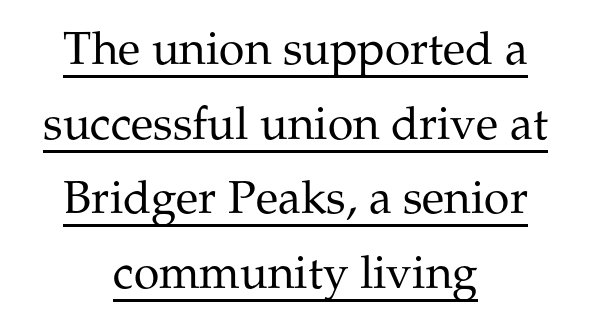
In terms of leading, this rendering sits right in the middle. This rendering uses center alignment, leaving both contours irregular but symmetric. The letters sit at their default tracking, neither squeezed nor spread. Compared with undecorated copy, this sample adds a rule below the words. A typesetter would call this proportional, since set widths differ per character.
